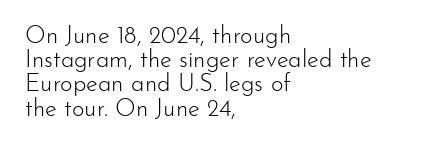
Type without underlining. What's the leading like? Squeezed, with rows nearly overlapping. Short note: letters normally spaced. The passage is arranged the way most books set body copy — flush left.
